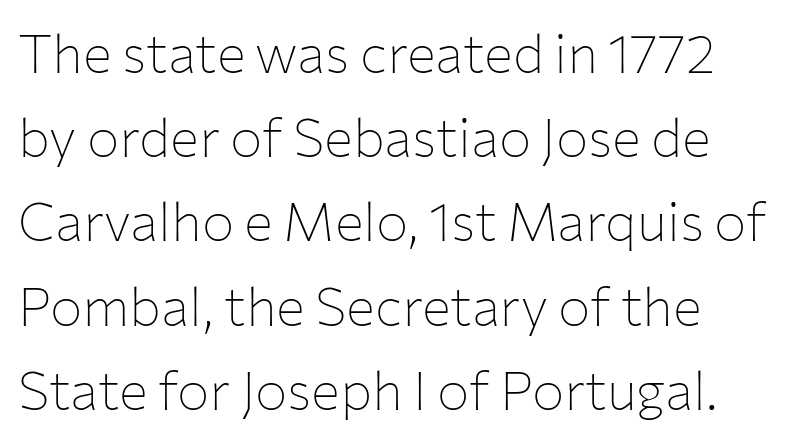
The image shows 54 px thin sans-serif type, upright; set normal line spacing (1.56x), normal letter spacing, not underlined; low stroke contrast and a medium x-height.
